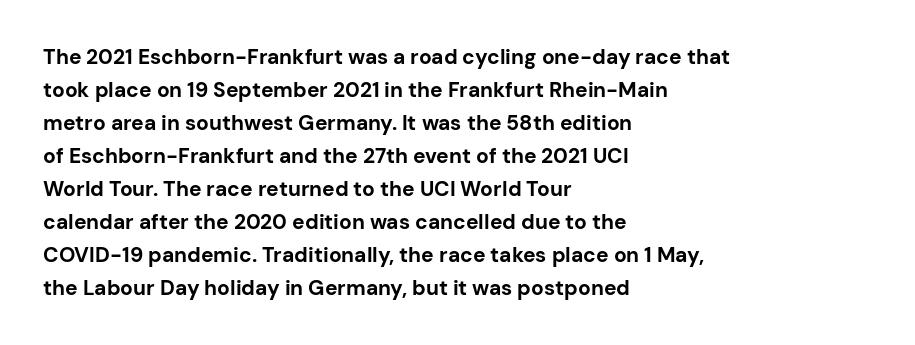
Q: Is the text bold? A: Yes.
Q: Is the text italic (slanted)? A: No, it is upright.
Q: Is the text underlined? A: No.
Q: How is the paragraph aligned? A: Left-aligned.
Q: Is the spacing between letters normal or unusually wide? A: Normal.
Q: Is the spacing between lines tight, normal or loose? A: Normal.
